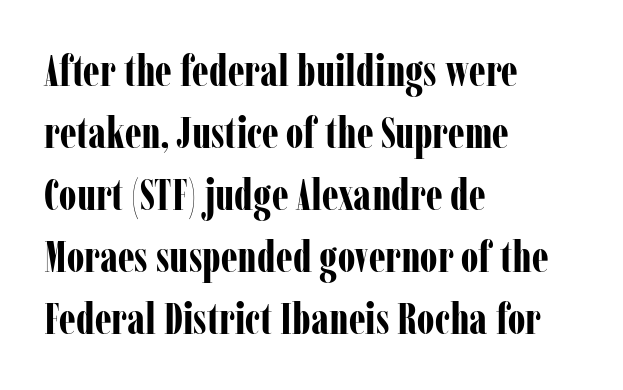
Q: Is the text bold? A: Yes.
Q: Is the text italic (slanted)? A: No, it is upright.
Q: Is the typeface a serif or a sans-serif typeface? A: Serif.
Q: Is the text underlined? A: No.
Q: How is the paragraph aligned? A: Left-aligned.
Q: Is the spacing between letters normal or unusually wide? A: Normal.
Q: Is the spacing between lines tight, normal or loose? A: Normal.
Q: Width (condensed, normal, or wide)? A: Condensed.
Q: Stroke contrast? A: Low.
Q: x-height? A: Medium.
Q: Monospaced? A: No.
